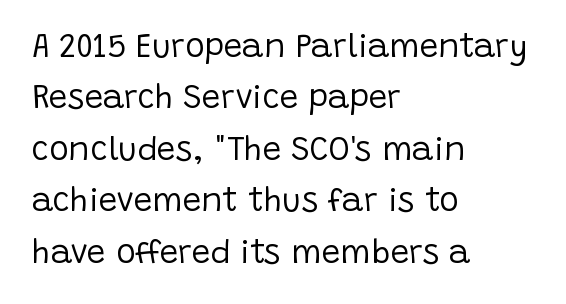
{"serif": "no", "italic": "no", "bold": "no", "weight": "regular", "width": "normal", "stroke_contrast": "low", "x_height": "large", "monospaced": "no", "underline": "no", "align": "left", "line_spacing": "normal", "line_spacing_ratio": 1.56, "letter_spacing": "normal", "letter_spacing_em": 0.0, "glyph_px": 33}
